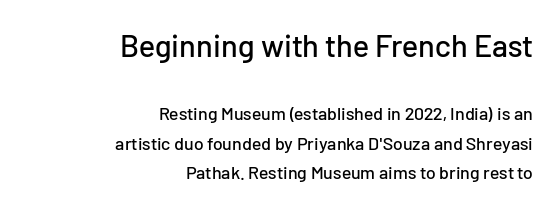
{"serif": "no", "italic": "no", "width": "normal", "stroke_contrast": "low", "x_height": "medium", "monospaced": "no", "underline": "no", "align": "right", "line_spacing": "normal", "line_spacing_ratio": 1.65, "letter_spacing": "normal", "letter_spacing_em": 0.0, "larger_block": "first", "size_ratio": 1.72, "glyph_px": 31}
